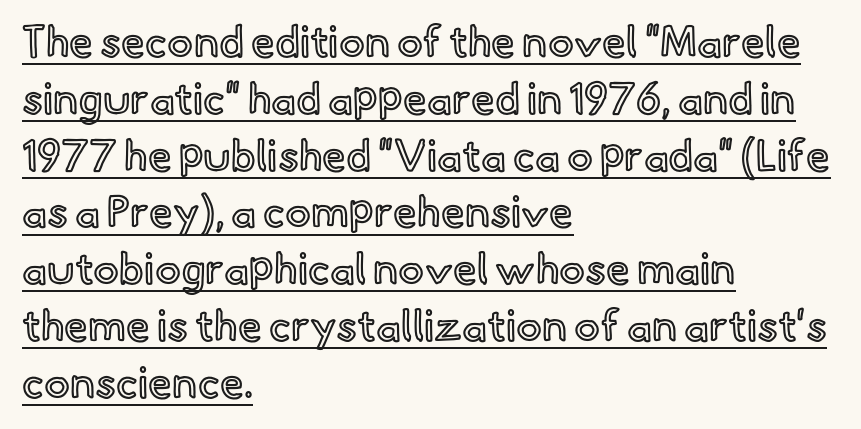
{"italic": "no", "width": "normal", "x_height": "small", "monospaced": "no", "underline": "yes", "align": "left", "line_spacing": "normal", "line_spacing_ratio": 1.32, "letter_spacing": "normal", "letter_spacing_em": 0.0, "glyph_px": 43}
